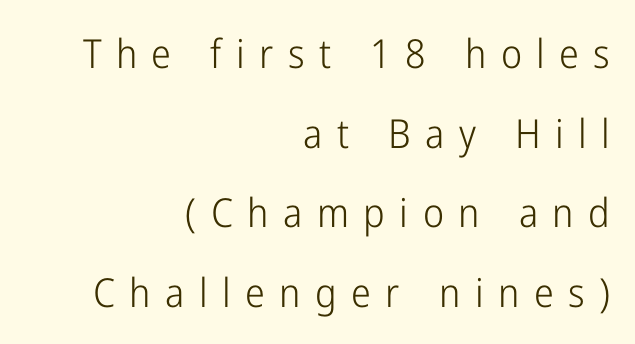
{"serif": "no", "italic": "no", "bold": "no", "weight": "light", "width": "condensed", "stroke_contrast": "low", "x_height": "medium", "monospaced": "no", "underline": "no", "align": "right", "line_spacing": "loose", "line_spacing_ratio": 1.99, "letter_spacing": "wide", "letter_spacing_em": 0.36, "glyph_px": 40}
